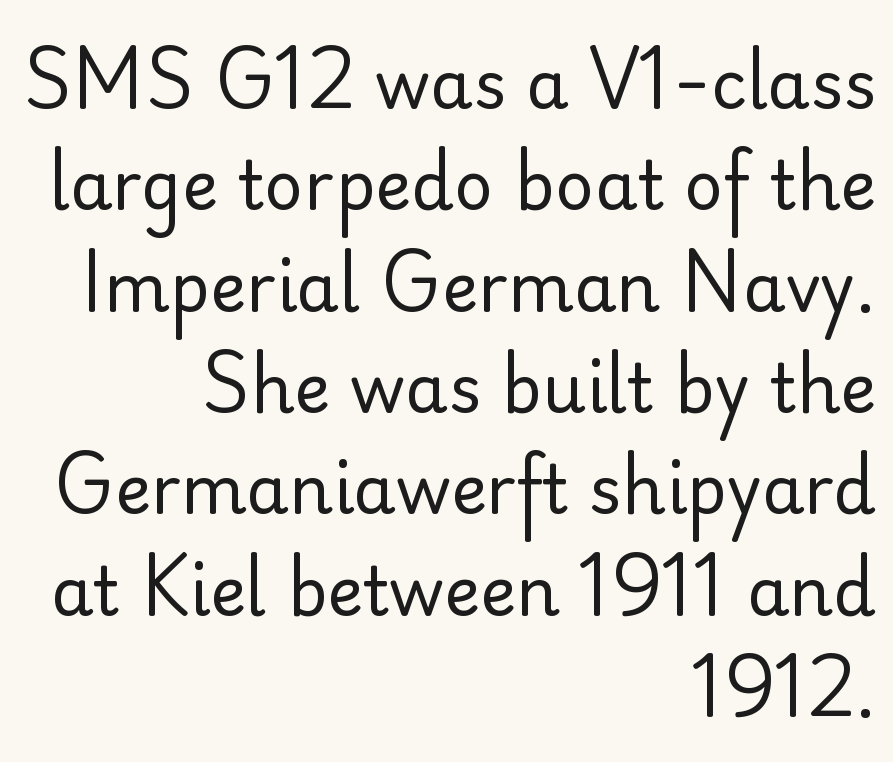
{"serif": "no", "italic": "no", "bold": "no", "weight": "regular", "width": "normal", "stroke_contrast": "low", "x_height": "small", "monospaced": "no", "underline": "no", "align": "right", "line_spacing": "normal", "line_spacing_ratio": 1.49, "letter_spacing": "normal", "letter_spacing_em": 0.0, "glyph_px": 68}
